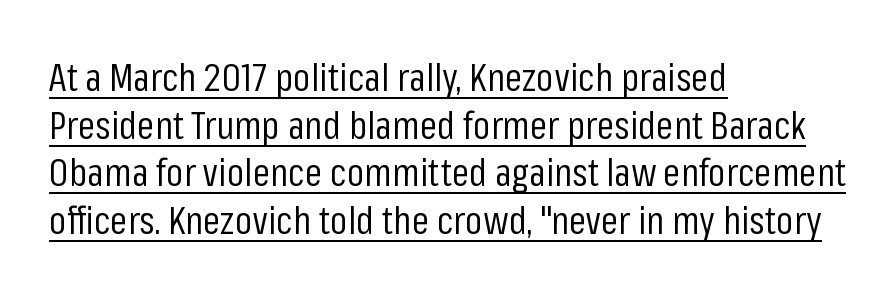
The image shows 39 px regular-weight, condensed sans-serif type, upright; set left-aligned, line spacing 1.22x, normal letter spacing, underlined; low stroke contrast and a medium x-height.
